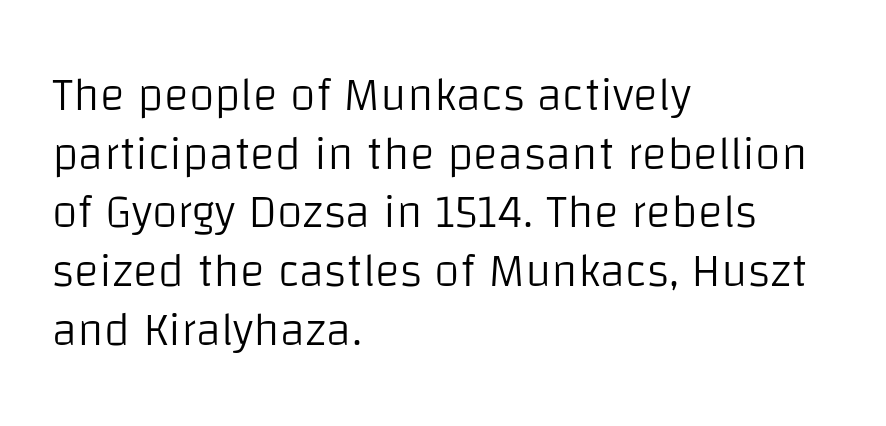
Q: Is the text bold? A: No.
Q: Is the text italic (slanted)? A: No, it is upright.
Q: Is the typeface a serif or a sans-serif typeface? A: Sans-serif.
Q: Is the text underlined? A: No.
Q: How is the paragraph aligned? A: Left-aligned.
Q: Is the spacing between letters normal or unusually wide? A: Normal.
Q: Is the spacing between lines tight, normal or loose? A: Normal.
Q: Width (condensed, normal, or wide)? A: Normal.
Q: Stroke contrast? A: Low.
Q: x-height? A: Large.
Q: Monospaced? A: No.
